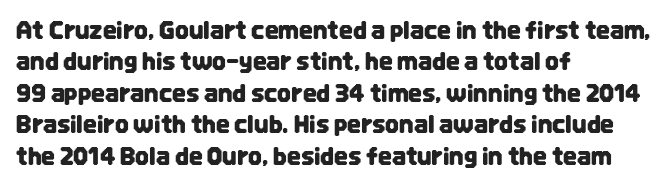
Here the glyphs are tracked normally, forming tight word shapes. Type without underlining. A roman cut, with each character standing at attention. A classic flush-left, rag-right setting is used for this passage.
